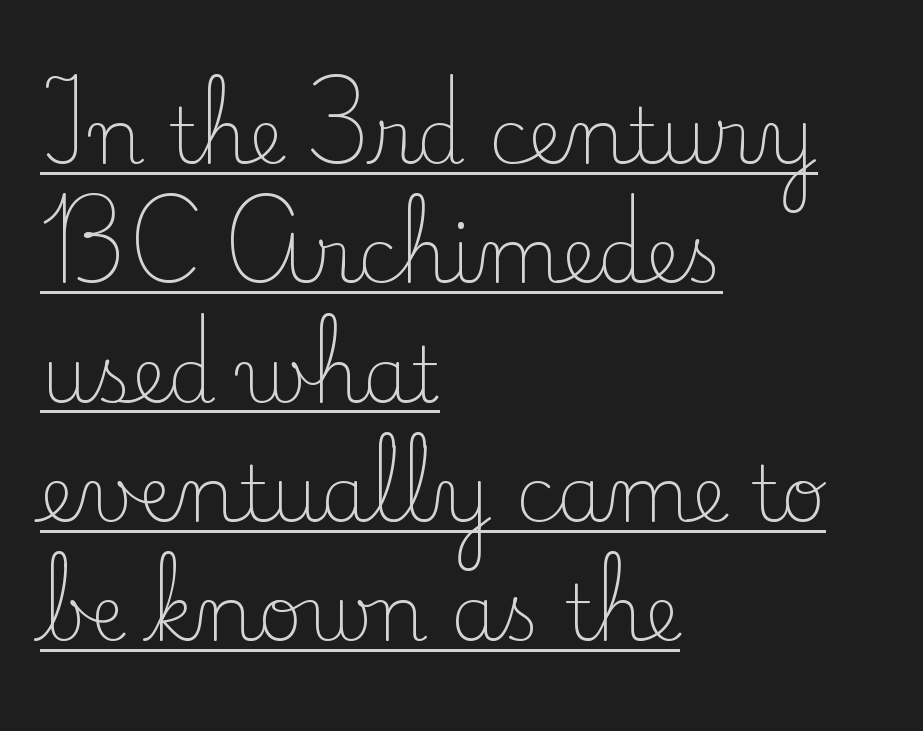
{"serif": "yes", "italic": "no", "bold": "no", "weight": "light", "width": "normal", "stroke_contrast": "low", "x_height": "small", "monospaced": "no", "underline": "yes", "align": "left", "line_spacing": "normal", "line_spacing_ratio": 1.55, "letter_spacing": "normal", "letter_spacing_em": 0.0, "glyph_px": 77}
